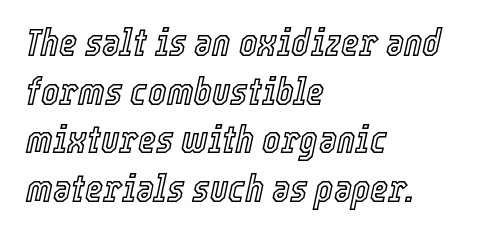
Q: Is the text italic (slanted)? A: Yes, it leans right by about 12 degrees.
Q: Is the text underlined? A: No.
Q: How is the paragraph aligned? A: Left-aligned.
Q: Is the spacing between letters normal or unusually wide? A: Normal.
Q: Is the spacing between lines tight, normal or loose? A: Normal.
Q: Width (condensed, normal, or wide)? A: Condensed.
Q: x-height? A: Medium.
Q: Monospaced? A: No.
